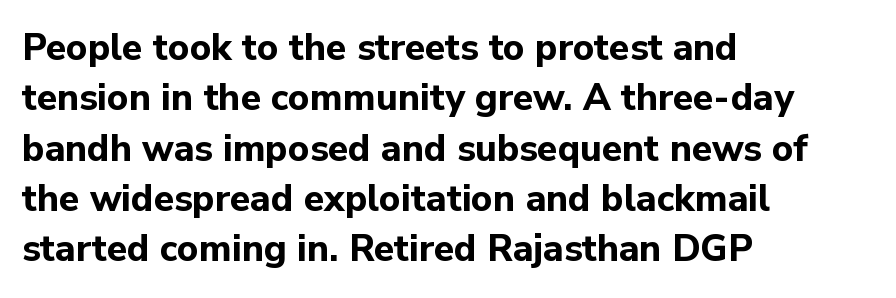
Q: Is the text bold? A: Yes.
Q: Is the text italic (slanted)? A: No, it is upright.
Q: Is the typeface a serif or a sans-serif typeface? A: Sans-serif.
Q: Is the text underlined? A: No.
Q: How is the paragraph aligned? A: Left-aligned.
Q: Is the spacing between letters normal or unusually wide? A: Normal.
Q: Is the spacing between lines tight, normal or loose? A: Normal.
Q: Width (condensed, normal, or wide)? A: Normal.
Q: Stroke contrast? A: Low.
Q: x-height? A: Medium.
Q: Monospaced? A: No.
